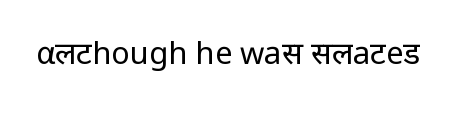
Varying glyph widths throughout — classic text-font behaviour. This sample uses plain, unmodified letter spacing. Nobody drew a line under any word here. Summary of weight: not heavy and not bold.
